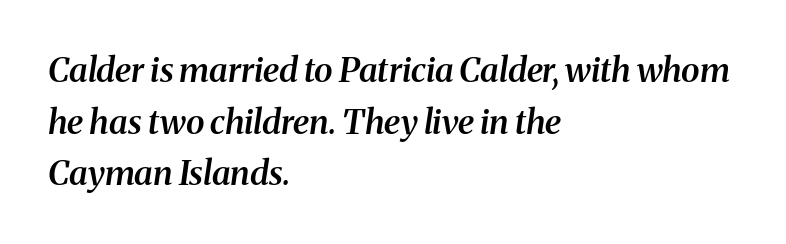
The glyphs have the mass of a demibold cut, below bold. Lines of text with bare space underneath. Compared with typical body copy, the letter spacing here is the same. The typeface chosen for these lines features serifs. The face used here is proportionally spaced, like ordinary book or web type.
